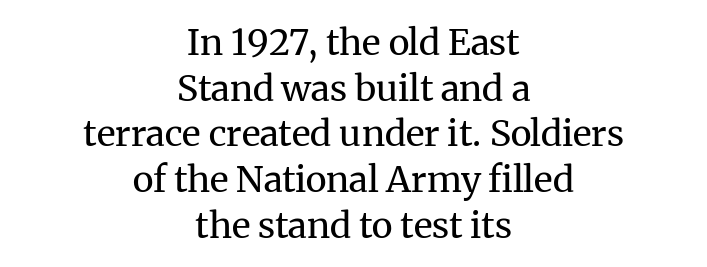
The image shows 36 px regular-weight serif type, upright; set centered, normal line spacing (1.27x), normal letter spacing, not underlined; medium stroke contrast and a medium x-height.
